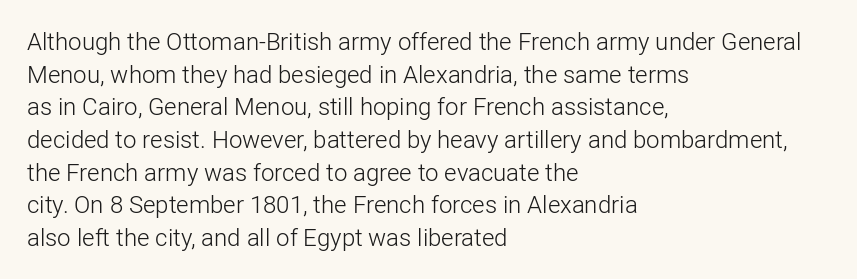
Q: Is the text bold? A: No.
Q: Is the text italic (slanted)? A: No, it is upright.
Q: Is the text underlined? A: No.
Q: How is the paragraph aligned? A: Left-aligned.
Q: Is the spacing between letters normal or unusually wide? A: Normal.
Q: Is the spacing between lines tight, normal or loose? A: Normal.
